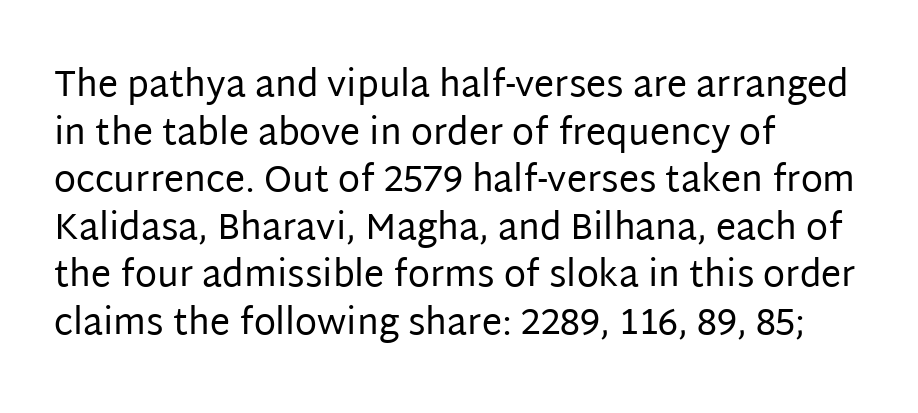
Ascenders rise straight up at ninety degrees. The characters display no serif detailing; their extremities are plain. These lines stack with their left ends in a neat column. Looks like regular typesetting: each glyph gets only the width it needs. The letters look calm and open, with moderate or lighter stems. Underline: absent.
